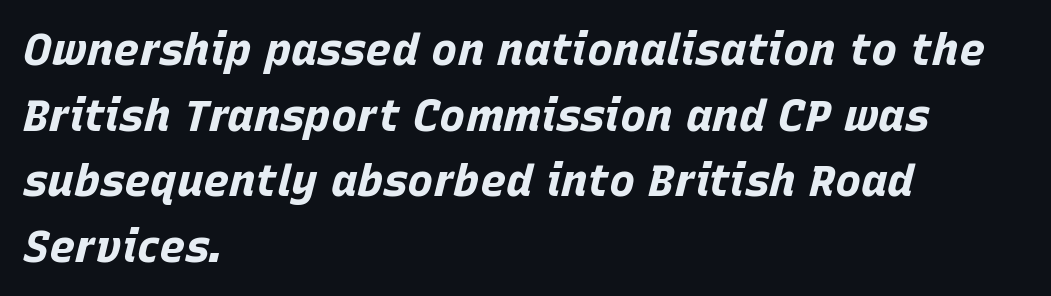
{"italic": "yes", "lean": "right", "slant_degrees": 15, "bold": "yes", "weight": "bold", "width": "normal", "stroke_contrast": "low", "x_height": "large", "monospaced": "no", "underline": "no", "align": "left", "line_spacing": "normal", "line_spacing_ratio": 1.49, "letter_spacing": "normal", "letter_spacing_em": 0.0, "glyph_px": 44}
